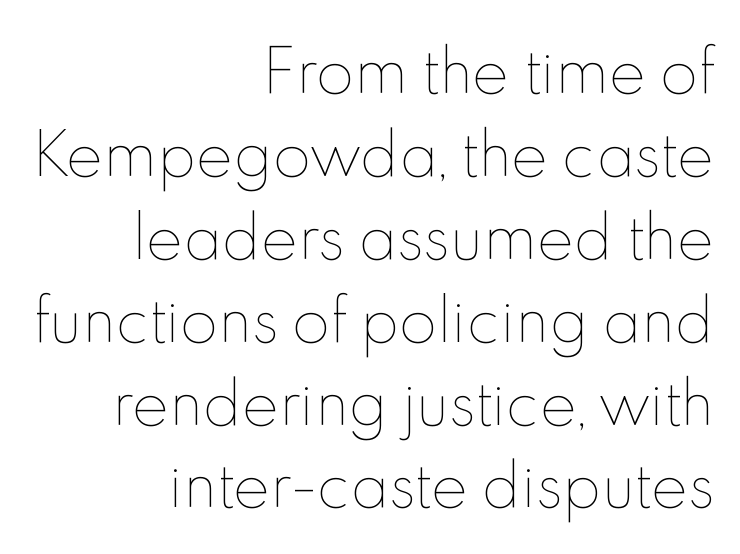
A roman cut, with each character standing at attention. No chunkiness to these letters — they're not bold. Horizontal bands of white between lines are of average thickness. Do the characters align in a grid? No, the font is proportional.
